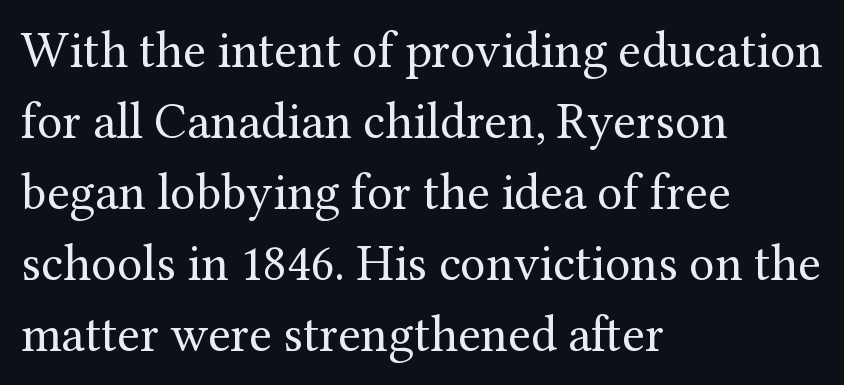
Q: Is the text bold? A: No.
Q: Is the text italic (slanted)? A: No, it is upright.
Q: Is the typeface a serif or a sans-serif typeface? A: Serif.
Q: Is the text underlined? A: No.
Q: How is the paragraph aligned? A: Left-aligned.
Q: Is the spacing between letters normal or unusually wide? A: Normal.
Q: Is the spacing between lines tight, normal or loose? A: Normal.
Q: Width (condensed, normal, or wide)? A: Normal.
Q: Stroke contrast? A: Medium.
Q: x-height? A: Medium.
Q: Monospaced? A: No.
